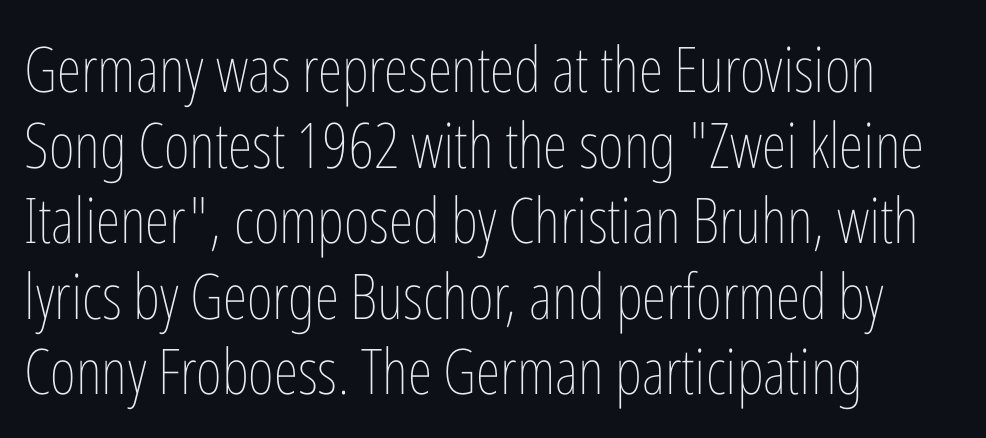
Check under the words: just untouched page. Varying glyph widths throughout — classic text-font behaviour. Notice how the passage keeps a crisp vertical edge on the left only. The strokes are not fattened; the text isn't bold. The tracking reads as untouched default to a designer's eye.
